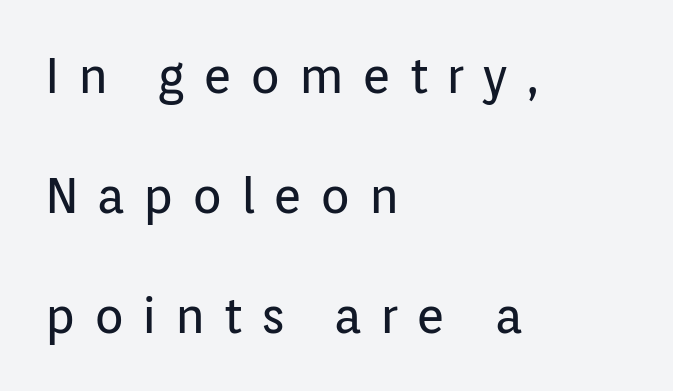
The image shows 49 px regular-weight sans-serif type, upright; set left-aligned, loose line spacing (2.45x), unusually wide letter spacing (+0.37 em), not underlined; low stroke contrast and a medium x-height.
